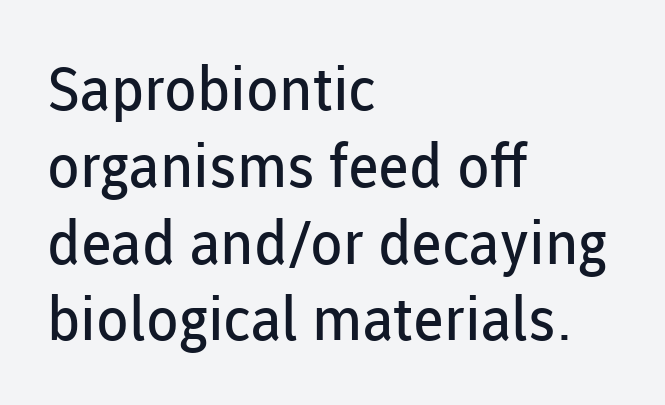
Q: Is the text bold? A: No.
Q: Is the text italic (slanted)? A: No, it is upright.
Q: Is the typeface a serif or a sans-serif typeface? A: Sans-serif.
Q: Is the text underlined? A: No.
Q: How is the paragraph aligned? A: Left-aligned.
Q: Is the spacing between letters normal or unusually wide? A: Normal.
Q: Is the spacing between lines tight, normal or loose? A: Normal.
Q: Width (condensed, normal, or wide)? A: Normal.
Q: Stroke contrast? A: Low.
Q: x-height? A: Medium.
Q: Monospaced? A: No.
